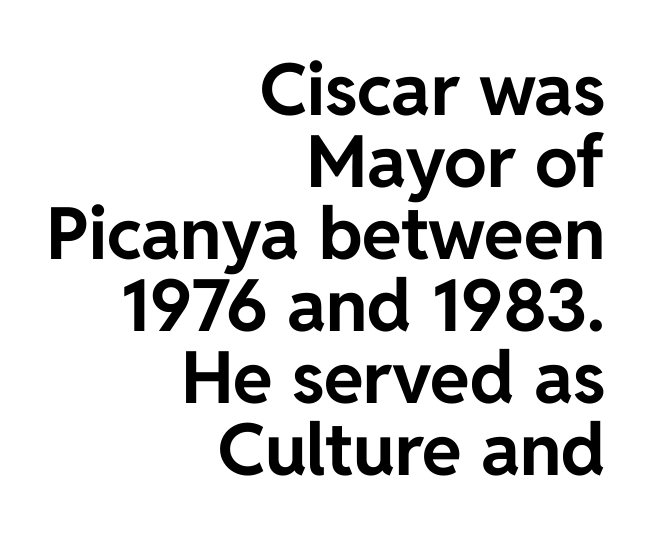
Alignment: flush right. Are there feet on the stems? There aren't — it's a sans. This sample has the flowing, uneven cadence of proportional lettering. Each glyph is drawn with heavy, bold strokes. The gap between lines stays unmarked.
